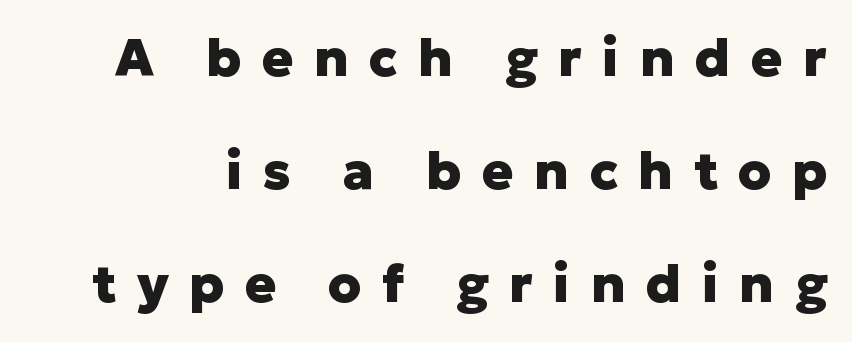
Does the type have serifs? No, each stem ends abruptly. Character widths vary here, with narrow letters taking less room than wide ones. This rendering widens character spacing well past its baseline value. Every stem runs plumb, perpendicular to the baseline. The line-height multiplier appears high, well above default.
